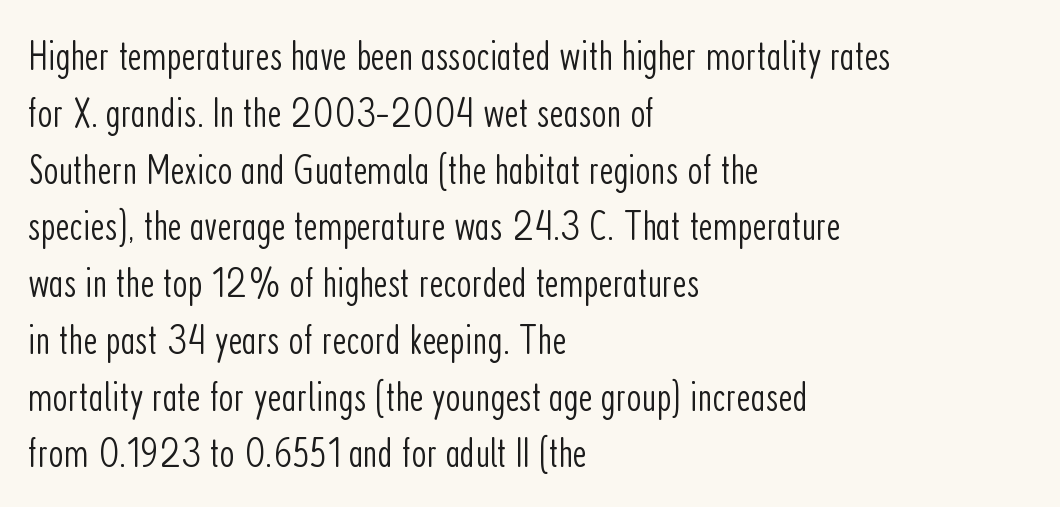
{"serif": "no", "italic": "no", "bold": "no", "weight": "light", "width": "condensed", "stroke_contrast": "low", "x_height": "medium", "monospaced": "no", "underline": "no", "align": "left", "line_spacing": "normal", "line_spacing_ratio": 1.32, "letter_spacing": "normal", "letter_spacing_em": 0.0, "glyph_px": 43}
